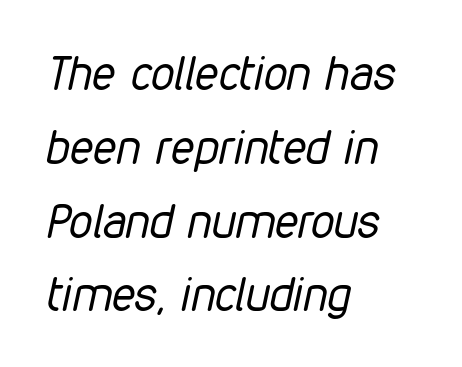
The passage shown is typed in a proportional face where columns would drift. Does the copy run flush right? No — it runs flush left. Summary of weight: not heavy and not bold. Nothing unusual about the tracking: characters are spaced as the font intends.
